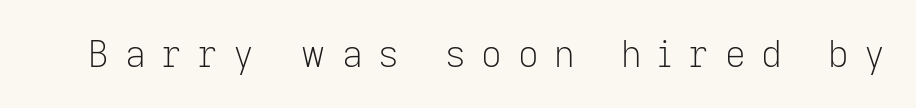
Q: Is the text bold? A: No.
Q: Is the text italic (slanted)? A: No, it is upright.
Q: Is the typeface a serif or a sans-serif typeface? A: Sans-serif.
Q: Is the text underlined? A: No.
Q: Is the spacing between letters normal or unusually wide? A: Unusually wide.
Q: Width (condensed, normal, or wide)? A: Normal.
Q: Stroke contrast? A: Low.
Q: x-height? A: Medium.
Q: Monospaced? A: No.
